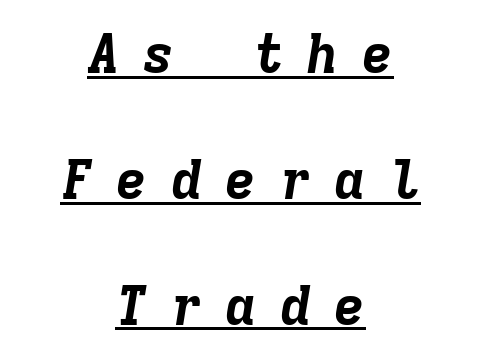
{"italic": "yes", "lean": "right", "slant_degrees": 9, "bold": "yes", "weight": "bold", "width": "normal", "stroke_contrast": "low", "x_height": "medium", "monospaced": "yes", "underline": "yes", "align": "center", "line_spacing": "loose", "line_spacing_ratio": 2.33, "letter_spacing": "wide", "letter_spacing_em": 0.41, "glyph_px": 54}
